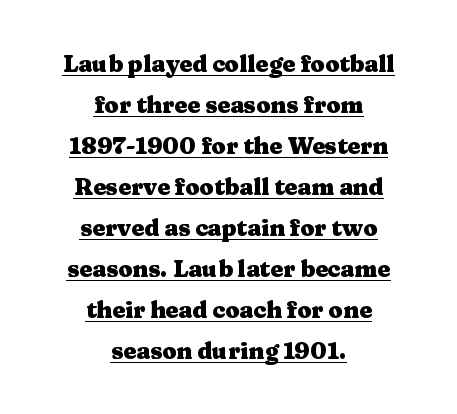
The strokes are fattened all the way to bold. This is underlined copy, the kind a proofreader might mark for attention. The text block is weighted toward neither margin, spreading evenly from the middle. Observe the ordinary spacing: letters are neighbours, not strangers. Tall strokes in this sample are plumb rather than angled.
